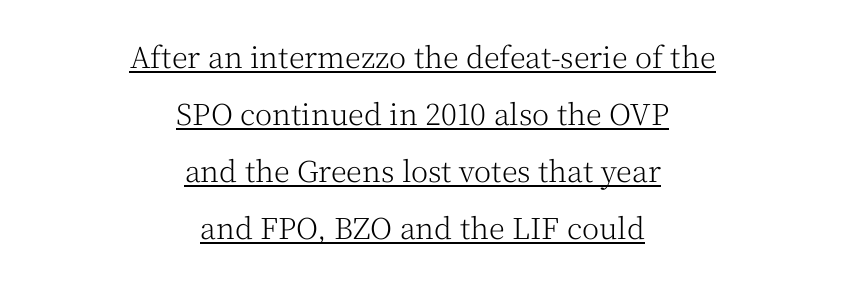
On a weight scale, this lands at 450 or below. Notice the wide empty band between every row — that's loose leading. This sample uses plain, unmodified letter spacing. This is serif lettering, the kind often seen in printed books. The passage shown is typed in a proportional face where columns would drift.
